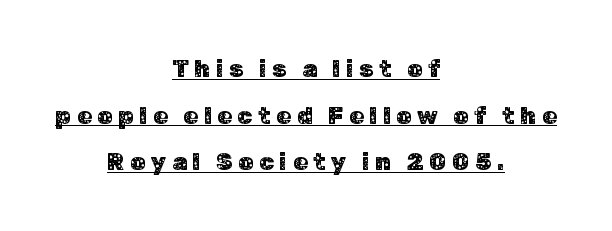
{"italic": "no", "underline": "yes", "align": "center", "line_spacing": "loose", "line_spacing_ratio": 1.94, "letter_spacing": "wide", "letter_spacing_em": 0.23, "glyph_px": 24}
